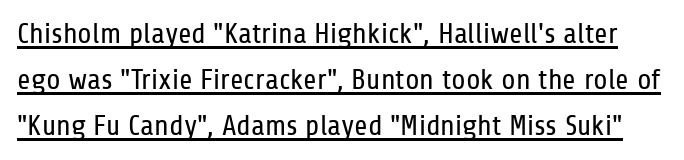
No letter is thick-stroked: the sample isn't bold. Looks like regular typesetting: each glyph gets only the width it needs. You could call the tracking neutral — neither tight nor loose. This is the regular roman posture of the typeface. If you measured baseline to baseline, you'd find a middling distance.
